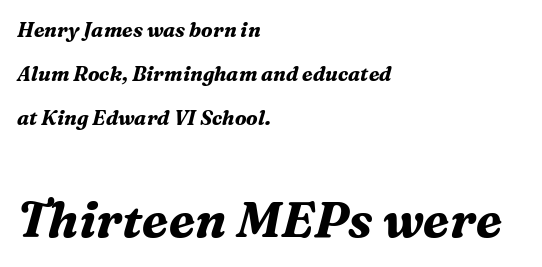
The image shows 49 px bold serif type, italic (leaning right); set left-aligned, loose line spacing (2.21x), normal letter spacing, not underlined; the second (bottom) block is 2.45x larger; medium stroke contrast and a medium x-height.
